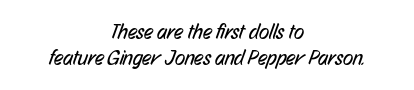
The image shows 21 px text type; set centered, normal line spacing (1.25x), normal letter spacing, not underlined.
